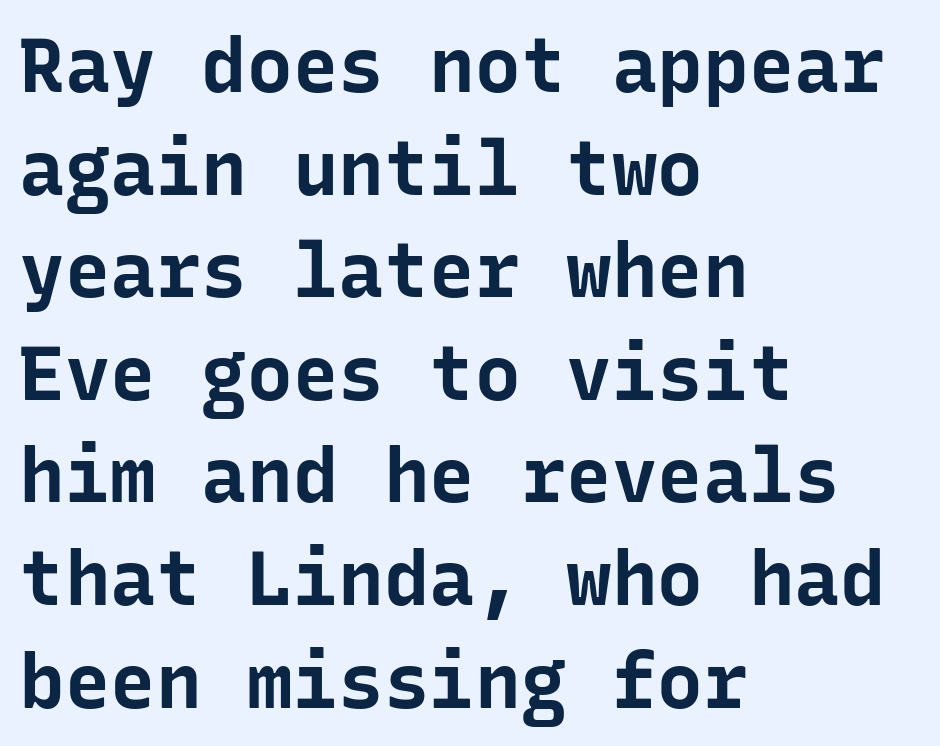
{"serif": "no", "italic": "no", "bold": "yes", "weight": "bold", "width": "normal", "stroke_contrast": "low", "x_height": "medium", "monospaced": "yes", "underline": "no", "align": "left", "line_spacing": "normal", "line_spacing_ratio": 1.35, "letter_spacing": "normal", "letter_spacing_em": 0.0, "glyph_px": 76}
